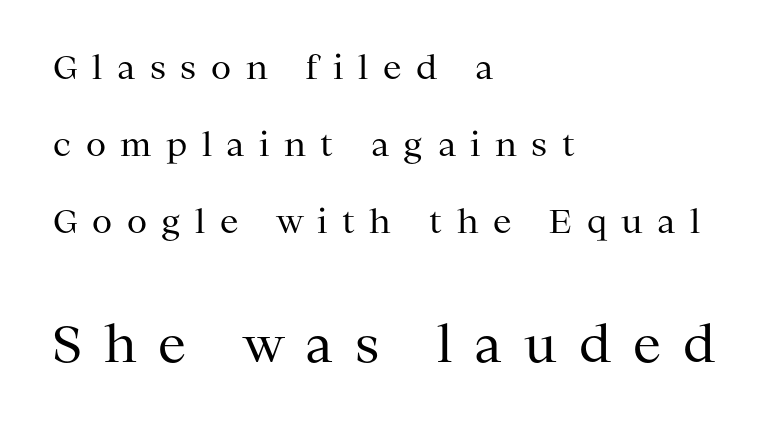
The image shows 50 px regular-weight serif type, upright; set left-aligned, loose line spacing (2.33x), unusually wide letter spacing (+0.44 em), not underlined; the second (bottom) block is 1.52x larger; medium stroke contrast and a medium x-height.
